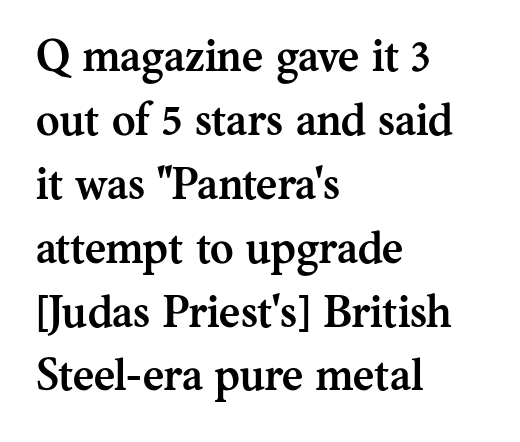
{"serif": "yes", "italic": "no", "bold": "yes", "weight": "semibold", "width": "normal", "stroke_contrast": "medium", "x_height": "medium", "monospaced": "no", "underline": "no", "align": "left", "line_spacing": "normal", "line_spacing_ratio": 1.42, "letter_spacing": "normal", "letter_spacing_em": 0.0, "glyph_px": 45}
